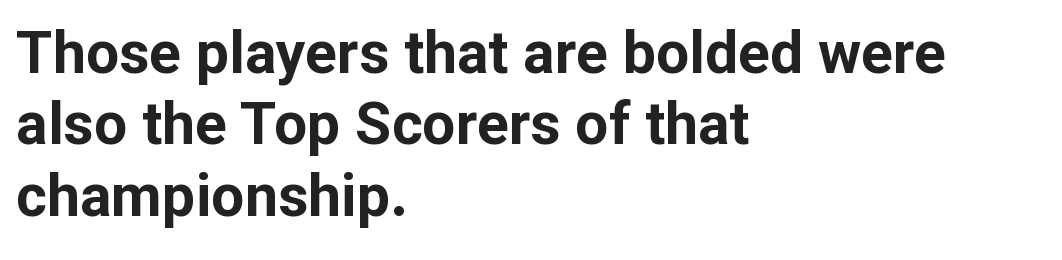
{"serif": "no", "italic": "no", "bold": "yes", "weight": "bold", "width": "normal", "stroke_contrast": "low", "x_height": "medium", "monospaced": "no", "underline": "no", "align": "left", "line_spacing_ratio": 1.21, "letter_spacing": "normal", "letter_spacing_em": 0.0, "glyph_px": 59}
